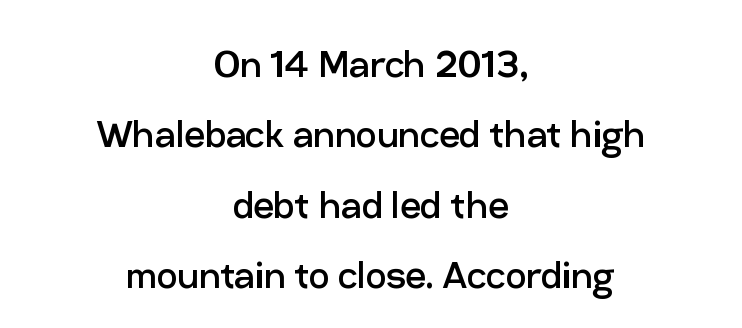
The image shows 46 px regular-weight sans-serif type, upright; set centered, normal line spacing (1.53x), normal letter spacing, not underlined; low stroke contrast and a medium x-height.
